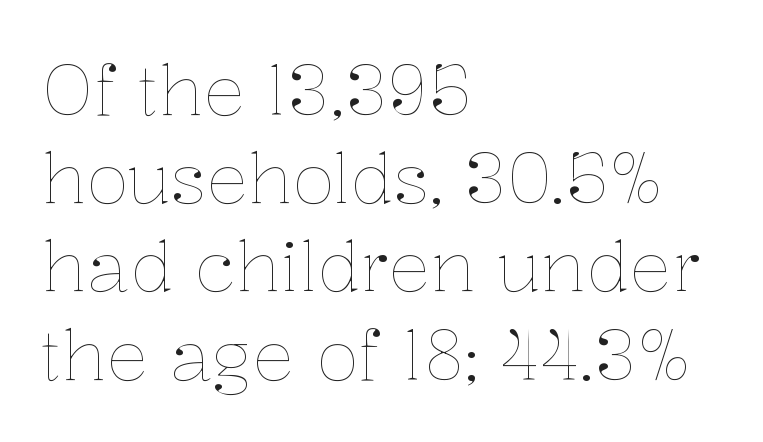
The image shows 70 px thin type, upright; set left-aligned, normal line spacing (1.26x), normal letter spacing, not underlined; low stroke contrast and a medium x-height.
